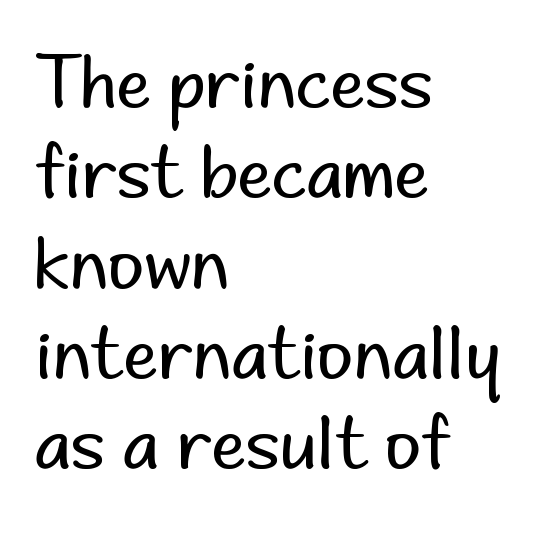
Q: Is the text bold? A: No.
Q: Is the text italic (slanted)? A: No, it is upright.
Q: Is the typeface a serif or a sans-serif typeface? A: Sans-serif.
Q: Is the text underlined? A: No.
Q: How is the paragraph aligned? A: Left-aligned.
Q: Is the spacing between letters normal or unusually wide? A: Normal.
Q: Is the spacing between lines tight, normal or loose? A: Normal.
Q: Width (condensed, normal, or wide)? A: Normal.
Q: Stroke contrast? A: Low.
Q: x-height? A: Small.
Q: Monospaced? A: No.
